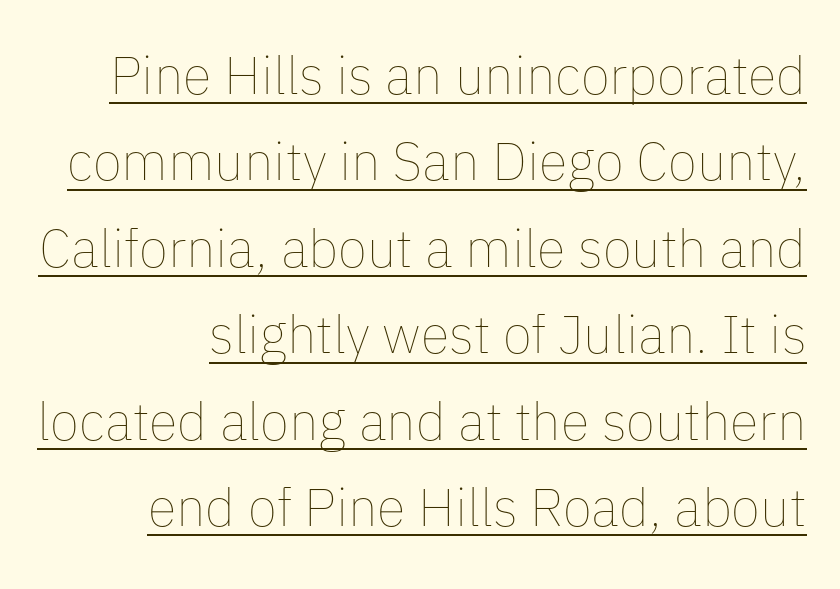
The image shows 53 px thin type, upright; set right-aligned, normal line spacing (1.63x), normal letter spacing, underlined; low stroke contrast and a medium x-height.
